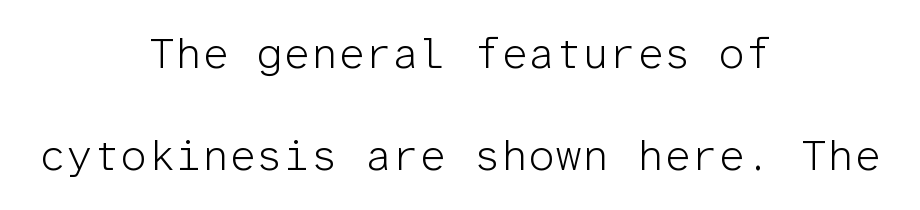
The typography opts for an upright posture over an oblique one. Decoration check: the copy has no underline. Vertically, the passage feels expansive, rows floating well apart. No heavy texture on the line: the type isn't bold.
